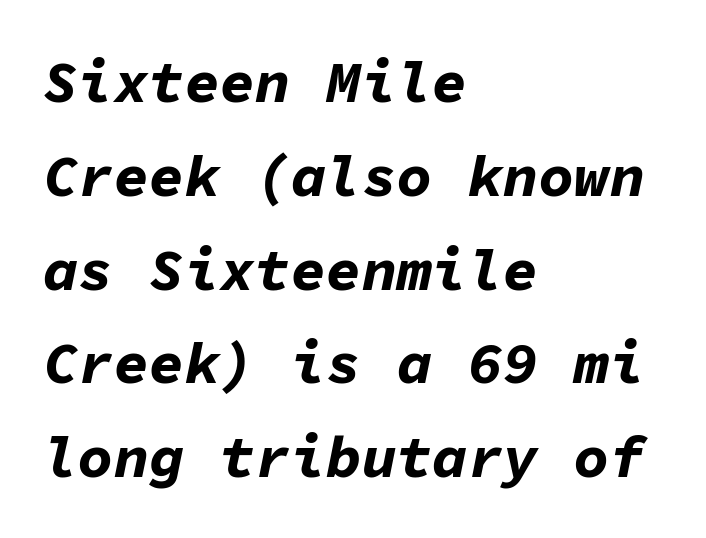
You'd pick this weight for a headline — it's a proper bold. Each letter, wide or thin by design, is forced into the same width here. These lines stack with their left ends in a neat column. Underline: absent. The rows are spaced the way most documents space them.
